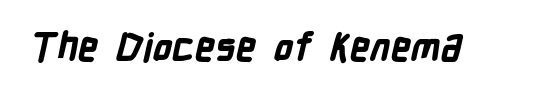
{"serif": "no", "bold": "yes", "weight": "bold", "width": "condensed", "stroke_contrast": "low", "x_height": "medium", "monospaced": "no", "underline": "no", "letter_spacing": "normal", "letter_spacing_em": 0.0, "glyph_px": 39}
